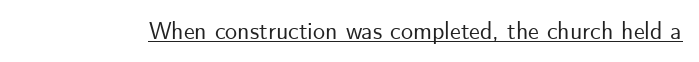
Q: Is the text italic (slanted)? A: No, it is upright.
Q: Is the text underlined? A: Yes.
Q: Is the spacing between letters normal or unusually wide? A: Normal.
